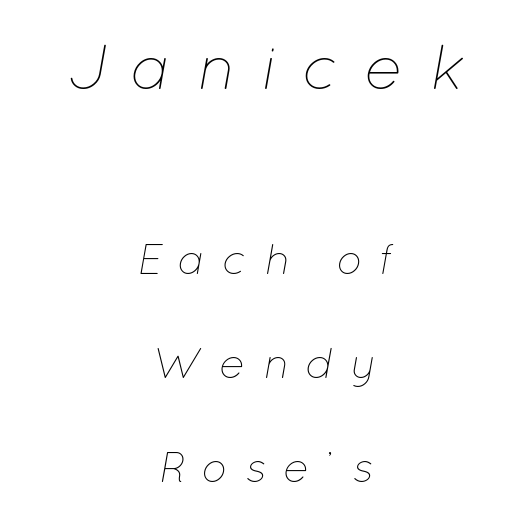
Size contrast runs from large at the top to small at the bottom. The letters advance in unequal steps, a hallmark of proportional type. Observe the lean: these are italic letterforms. If you measured baseline to baseline, you'd find a long distance. Where is the straight margin? There isn't one; the lines are centered. Check the space under the baseline: it is left empty.
